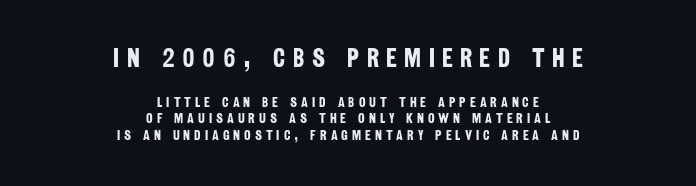
Typographic density is high because the face is bold. Any mark beneath the type? The region is blank. The passage shown begins with its larger block and ends with its smaller one. Students, note that the glyphs here are deliberately spaced far apart. Which margin do the lines hug? Neither — every line sits in the middle.
